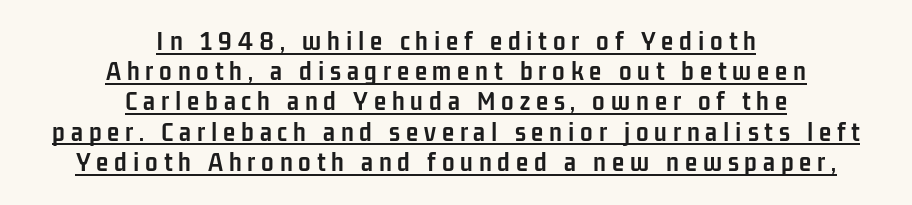
{"serif": "no", "italic": "no", "bold": "yes", "weight": "semibold", "width": "condensed", "stroke_contrast": "low", "x_height": "medium", "monospaced": "no", "underline": "yes", "align": "center", "line_spacing": "tight", "line_spacing_ratio": 1.08, "letter_spacing": "wide", "letter_spacing_em": 0.21, "glyph_px": 28}
